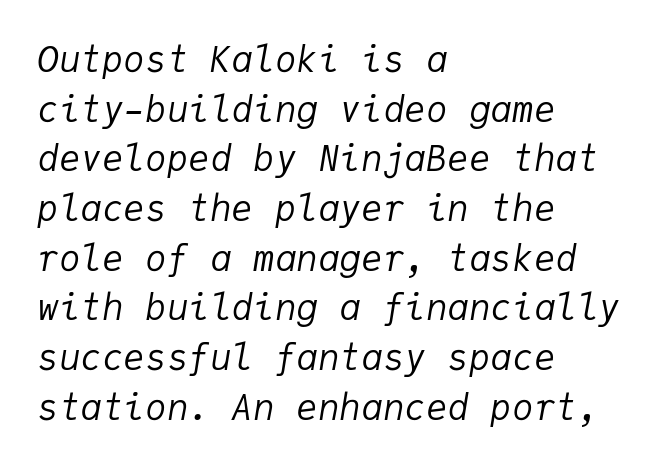
Heaviness? Minimal to ordinary, like unemphasized prose. Reading down the block, your eye returns to a fixed left position each line. The leading is moderate, giving the passage an even texture. You could call the tracking neutral — neither tight nor loose. The gap between lines stays unmarked.
